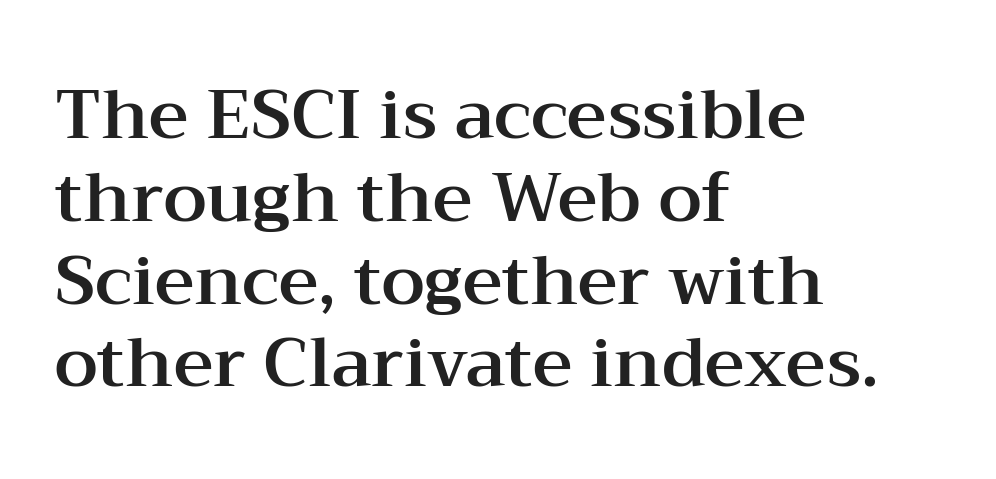
The image shows 69 px wide serif type, upright; set left-aligned, line spacing 1.2x, normal letter spacing, not underlined; medium stroke contrast and a medium x-height.
